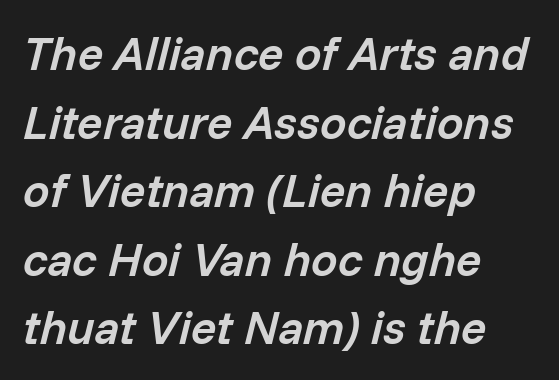
The image shows 47 px semibold type, italic (leaning right); set left-aligned, normal line spacing (1.46x), normal letter spacing, not underlined; low stroke contrast and a medium x-height.
